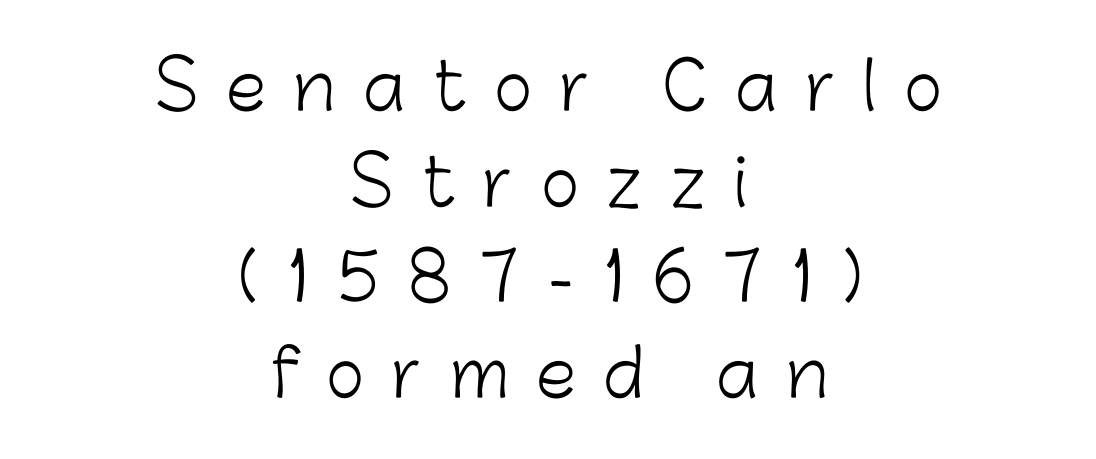
{"serif": "no", "italic": "no", "bold": "no", "weight": "light", "width": "normal", "stroke_contrast": "low", "x_height": "medium", "monospaced": "no", "underline": "no", "align": "center", "line_spacing": "normal", "line_spacing_ratio": 1.47, "letter_spacing": "wide", "letter_spacing_em": 0.43, "glyph_px": 65}
